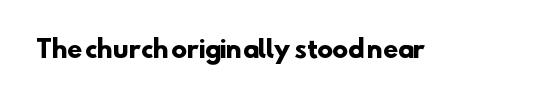
The image shows 24 px bold type; set normal letter spacing, not underlined.
